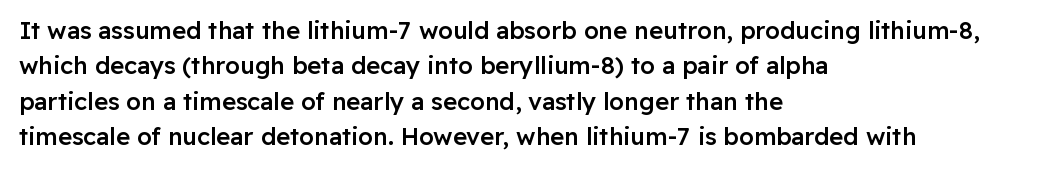
Q: Is the text bold? A: Semi-bold.
Q: Is the text italic (slanted)? A: No, it is upright.
Q: Is the text underlined? A: No.
Q: How is the paragraph aligned? A: Left-aligned.
Q: Is the spacing between letters normal or unusually wide? A: Normal.
Q: Is the spacing between lines tight, normal or loose? A: Normal.
